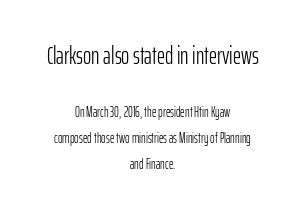
The lines in this sample share a center point and differ in where they start and stop. The passage shown is not bold in any degree. The space directly below the letters is spotless. Top chunk: large. Bottom chunk: small. Compared with typical body copy, the letter spacing here is the same.
